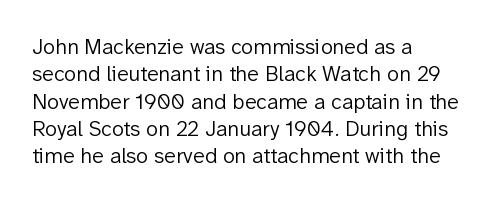
Q: Is the text bold? A: No.
Q: Is the text italic (slanted)? A: No, it is upright.
Q: Is the text underlined? A: No.
Q: How is the paragraph aligned? A: Left-aligned.
Q: Is the spacing between letters normal or unusually wide? A: Normal.
